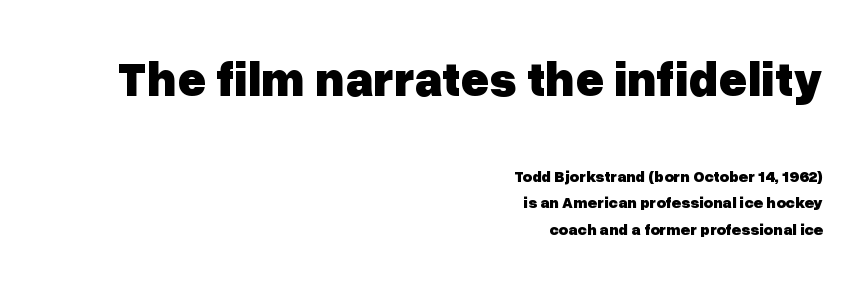
The image shows 49 px heavy sans-serif type, upright; set right-aligned, normal line spacing (1.66x), normal letter spacing, not underlined; the first (top) block is 3.06x larger; low stroke contrast and a medium x-height.
